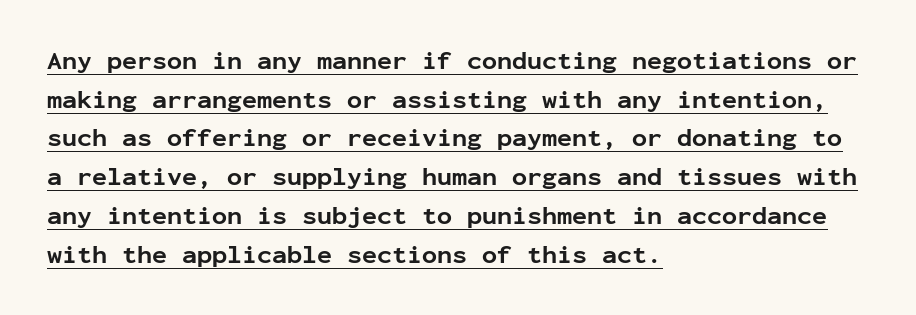
Q: Is the text bold? A: Yes.
Q: Is the text italic (slanted)? A: No, it is upright.
Q: Is the text underlined? A: Yes.
Q: How is the paragraph aligned? A: Left-aligned.
Q: Is the spacing between letters normal or unusually wide? A: Normal.
Q: Is the spacing between lines tight, normal or loose? A: Normal.
